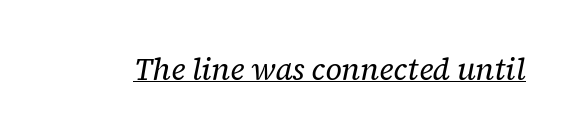
The image shows 30 px regular-weight serif type, italic (leaning right); set normal letter spacing, underlined; low stroke contrast and a medium x-height.
